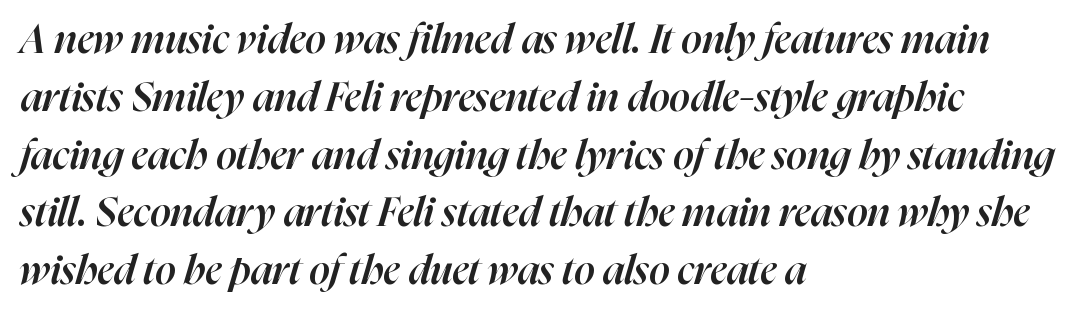
The image shows 41 px semibold type, italic (leaning right); set left-aligned, normal line spacing (1.41x), normal letter spacing, not underlined; high stroke contrast and a medium x-height.
